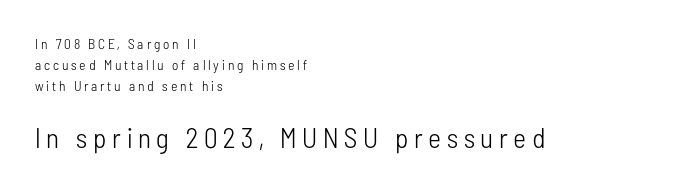
The image shows 28 px light, condensed sans-serif type, upright; set left-aligned, normal line spacing (1.49x), unusually wide letter spacing (+0.2 em), not underlined; the second (bottom) block is 2.0x larger; low stroke contrast and a medium x-height.
